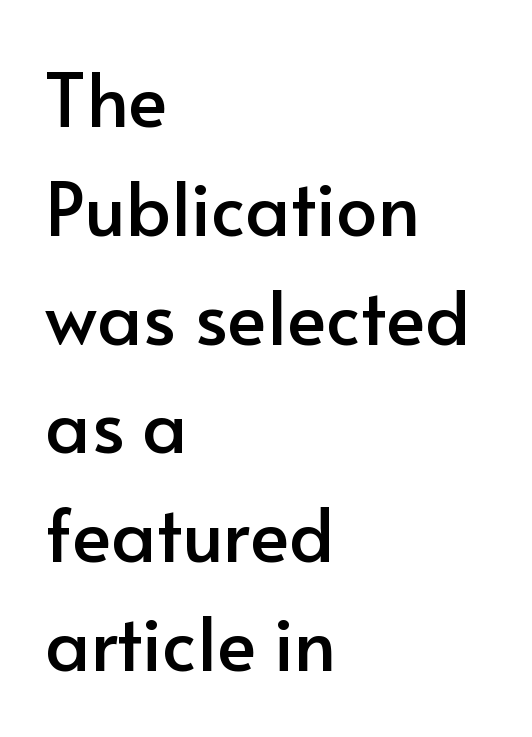
The image shows 74 px sans-serif type, upright; set left-aligned, normal line spacing (1.47x), normal letter spacing, not underlined; low stroke contrast and a small x-height.
